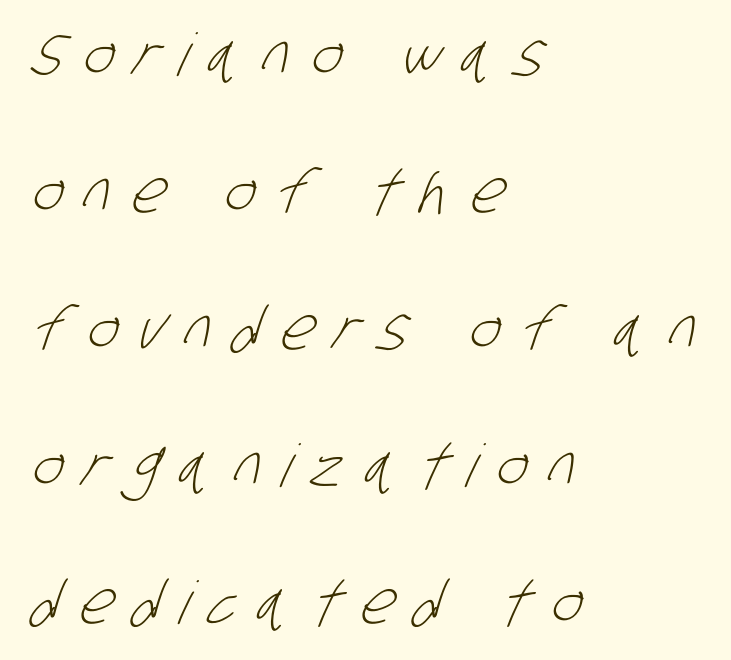
These lines have a slow, spaced-out rhythm from letter to letter. Bare-footed words on every line. This sample has the flowing, uneven cadence of proportional lettering. Reading down the block, your eye returns to a fixed left position each line. You could fit nearly another row in the gap between these rows.
